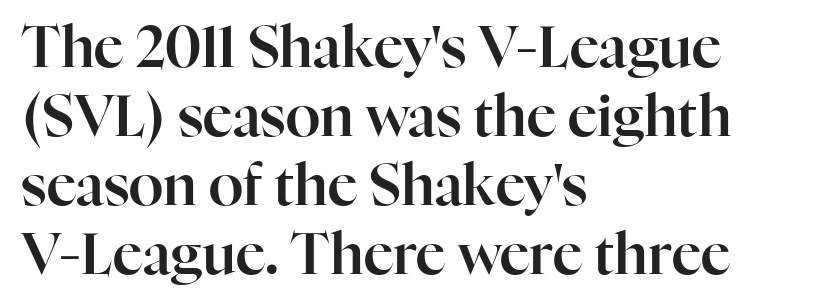
Nope, not italic — everything's standing straight. Any mark beneath the type? The region is blank. These lines are rendered in a variable-pitch font. The letterforms sit shoulder to shoulder at normal distance. Horizontally, the lines are justified to the leading edge only.
